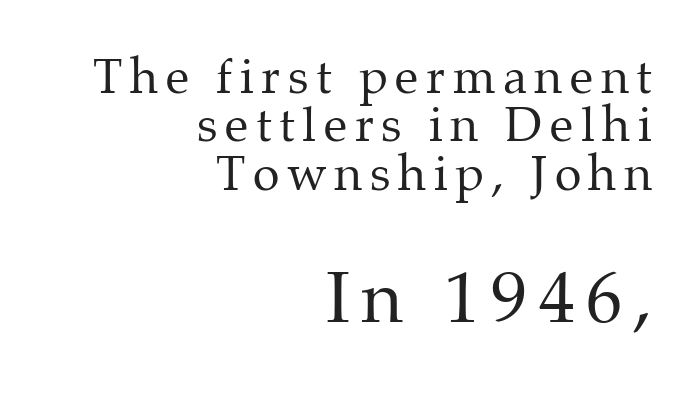
The image shows 72 px regular-weight serif type, upright; set right-aligned, tight line spacing (1.01x), not underlined; the second (bottom) block is 1.5x larger; medium stroke contrast and a medium x-height.
